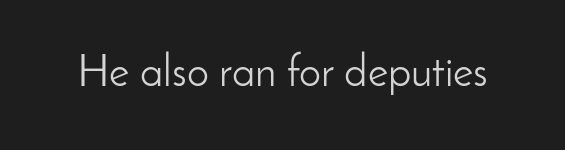
{"serif": "no", "italic": "no", "bold": "no", "weight": "light", "width": "normal", "stroke_contrast": "low", "x_height": "small", "monospaced": "no", "underline": "no", "letter_spacing": "normal", "letter_spacing_em": 0.0, "glyph_px": 44}
